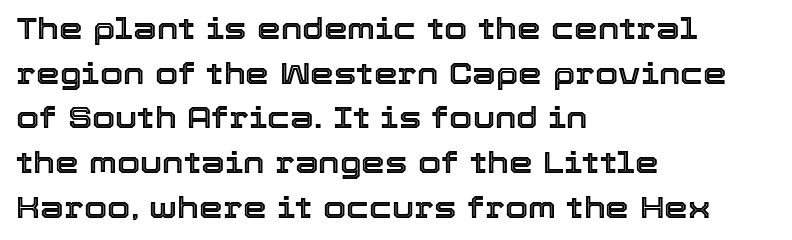
{"italic": "no", "width": "normal", "x_height": "medium", "monospaced": "no", "underline": "no", "align": "left", "line_spacing": "normal", "line_spacing_ratio": 1.49, "letter_spacing": "normal", "letter_spacing_em": 0.0, "glyph_px": 30}
